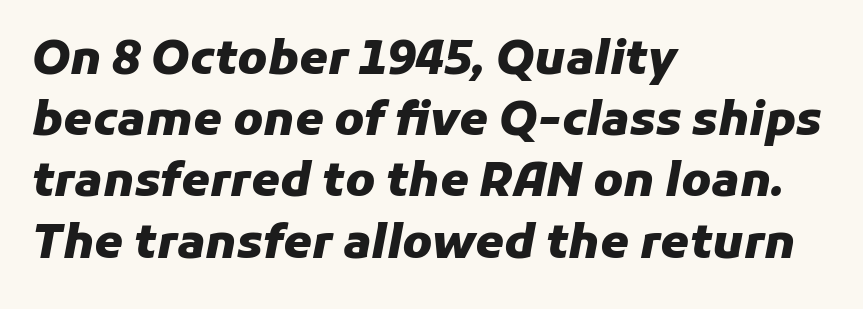
The image shows 46 px heavy type, italic (leaning right); set left-aligned, normal line spacing (1.33x), normal letter spacing, not underlined; low stroke contrast and a medium x-height.
